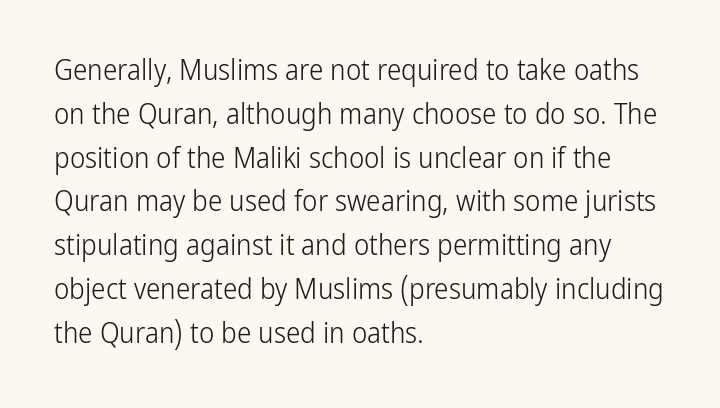
The weight tops out at a normal text grade. Look at the bottom of the vertical strokes: they stop flat, with no serifs. Honestly, the row spacing looks completely unremarkable. The passage shown has conventional tracking throughout.
